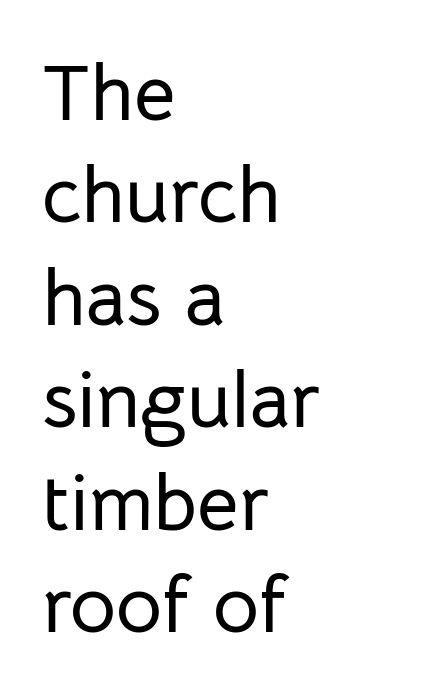
The specimen omits any rule beneath the text block's lines. Serif or sans? Sans — the stroke terminals are bare. You could call the tracking neutral — neither tight nor loose. Here the designer chose a conventional face with non-uniform glyph widths. Notice how descenders clear the ascenders below comfortably — that's standard leading. Where is the straight margin? On the left.
